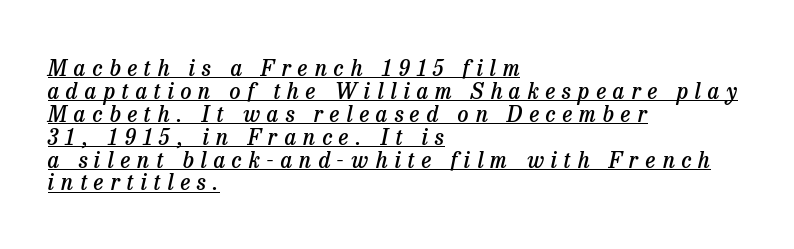
The image shows 22 px text type, italic (leaning right); set left-aligned, tight line spacing (1.04x), unusually wide letter spacing (+0.31 em), underlined.
